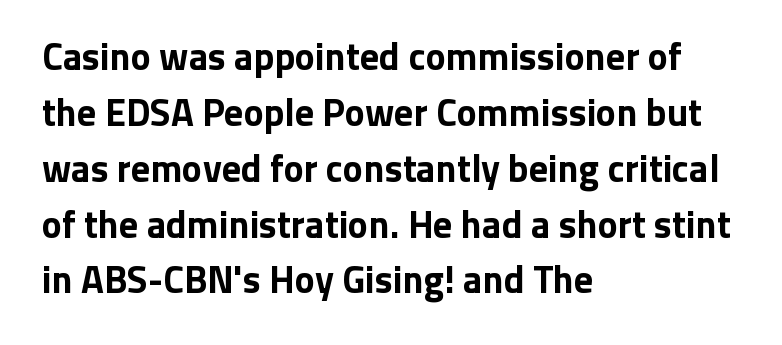
Q: Is the text bold? A: Yes.
Q: Is the text italic (slanted)? A: No, it is upright.
Q: Is the typeface a serif or a sans-serif typeface? A: Sans-serif.
Q: Is the text underlined? A: No.
Q: How is the paragraph aligned? A: Left-aligned.
Q: Is the spacing between letters normal or unusually wide? A: Normal.
Q: Is the spacing between lines tight, normal or loose? A: Normal.
Q: Width (condensed, normal, or wide)? A: Normal.
Q: Stroke contrast? A: Low.
Q: x-height? A: Medium.
Q: Monospaced? A: No.
